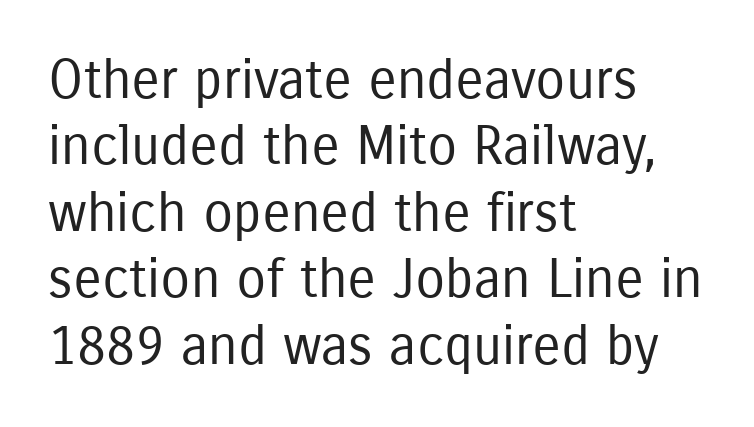
{"serif": "no", "italic": "no", "bold": "no", "weight": "regular", "width": "condensed", "stroke_contrast": "low", "x_height": "medium", "monospaced": "no", "underline": "no", "align": "left", "line_spacing_ratio": 1.23, "letter_spacing": "normal", "letter_spacing_em": 0.0, "glyph_px": 54}
